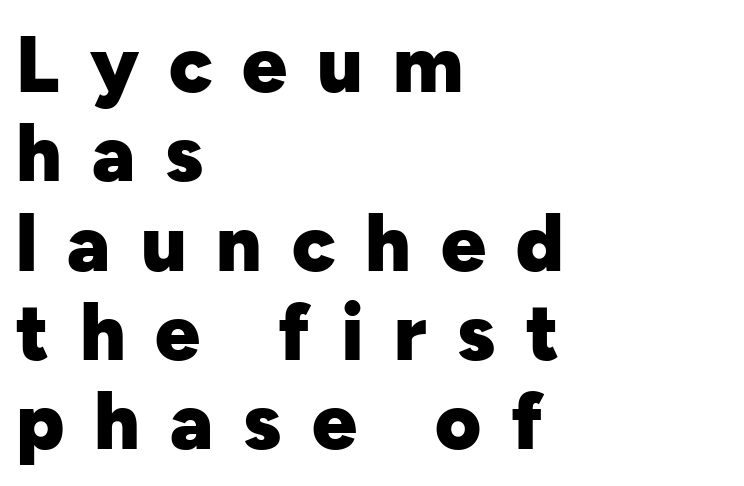
Q: Is the text bold? A: Yes.
Q: Is the text italic (slanted)? A: No, it is upright.
Q: Is the typeface a serif or a sans-serif typeface? A: Sans-serif.
Q: Is the text underlined? A: No.
Q: How is the paragraph aligned? A: Left-aligned.
Q: Is the spacing between letters normal or unusually wide? A: Unusually wide.
Q: Is the spacing between lines tight, normal or loose? A: Tight.
Q: Width (condensed, normal, or wide)? A: Normal.
Q: Stroke contrast? A: Low.
Q: x-height? A: Medium.
Q: Monospaced? A: No.
